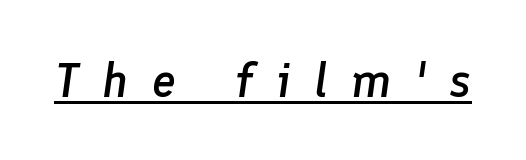
The image shows 48 px semibold type, italic (leaning right); set unusually wide letter spacing (+0.49 em), underlined; low stroke contrast and a medium x-height.
